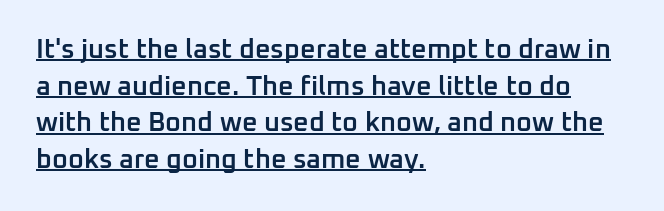
The image shows 27 px text type, upright; set left-aligned, normal line spacing (1.36x), normal letter spacing, underlined.
